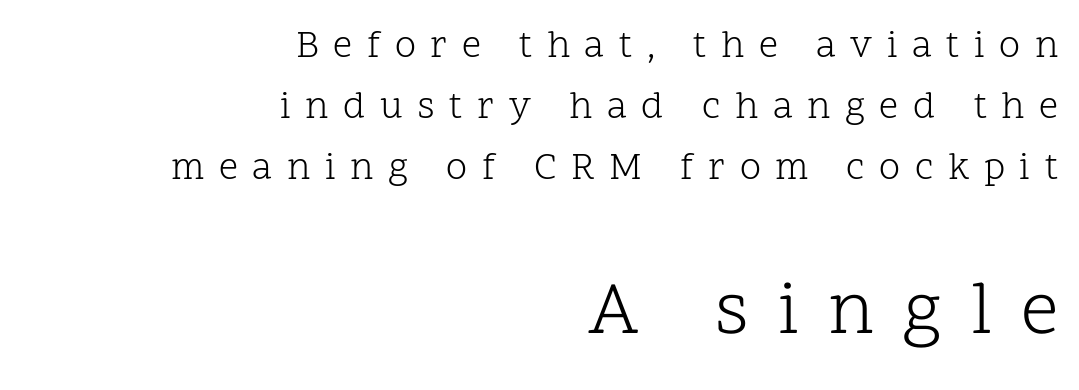
{"serif": "yes", "italic": "no", "bold": "no", "weight": "light", "width": "normal", "stroke_contrast": "low", "x_height": "medium", "monospaced": "no", "underline": "no", "align": "right", "line_spacing": "normal", "line_spacing_ratio": 1.6, "letter_spacing": "wide", "letter_spacing_em": 0.38, "larger_block": "second", "size_ratio": 1.97, "glyph_px": 75}
